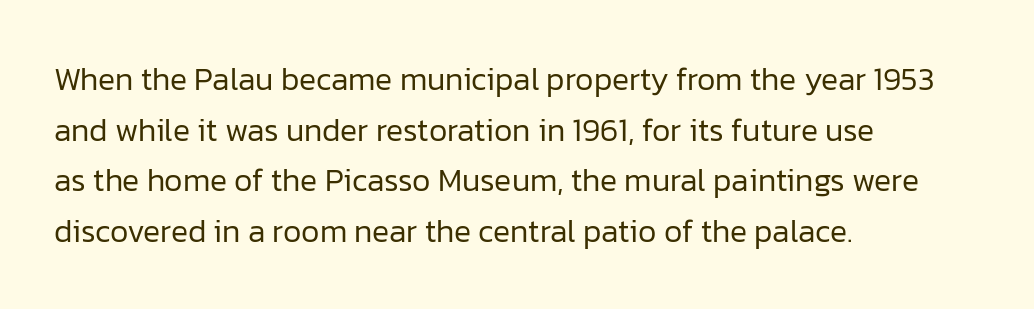
This sample has the flowing, uneven cadence of proportional lettering. Compared with typical paragraphs, the rows here are spaced about the same. A typesetter would call this zero additional tracking. No extra ink here — the face is not bold.
